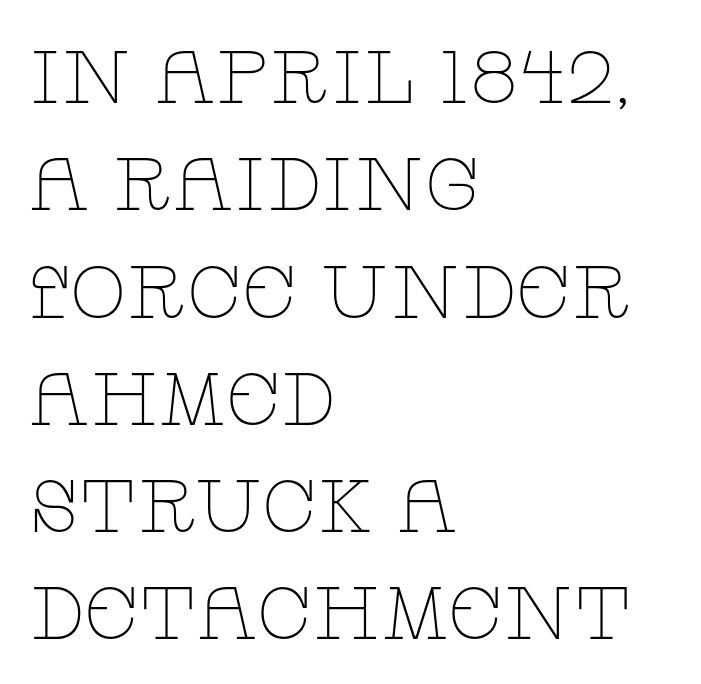
The image shows 74 px thin, wide serif type, upright; set left-aligned, normal line spacing (1.45x), normal letter spacing, not underlined; low stroke contrast and a large x-height.
